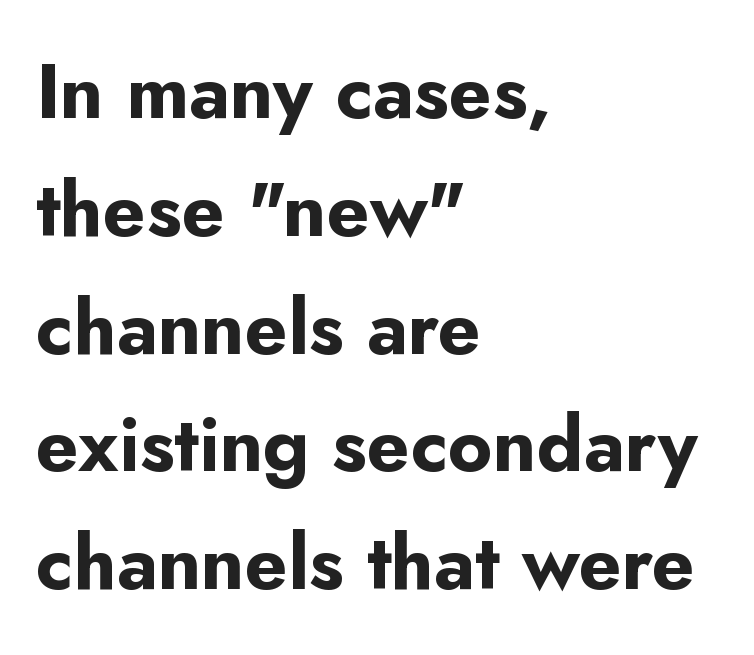
The image shows 76 px bold sans-serif type, upright; set left-aligned, normal line spacing (1.55x), normal letter spacing, not underlined; low stroke contrast and a small x-height.
